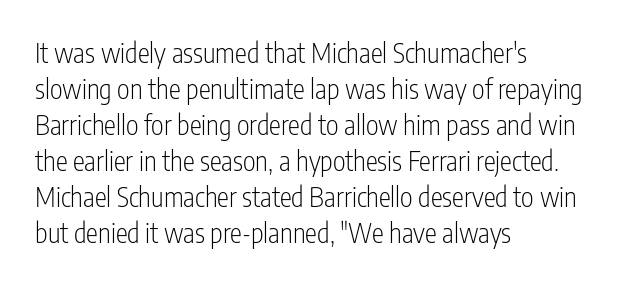
A clean baseline with only descenders dipping below it. The letters stand upright; this is a roman face. The letterforms sit shoulder to shoulder at normal distance. The compositor pushed each line to the left boundary.
